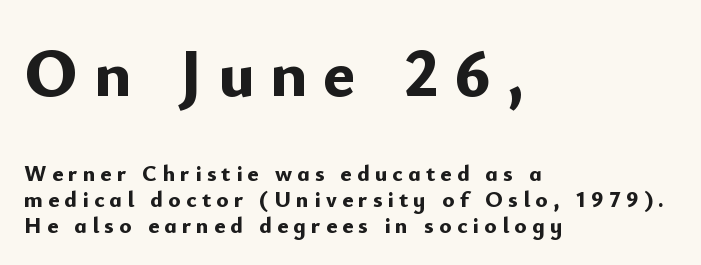
This sample uses an upright cut, with every glyph sitting square on the baseline. Tracking value appears strongly positive — letters spread wide. Unlike a traditional serif, this face leaves its strokes unadorned. Stroke thickness is high; the sample reads as a true bold. The passage shown is not underscored anywhere. Layout note: lines flush left.
